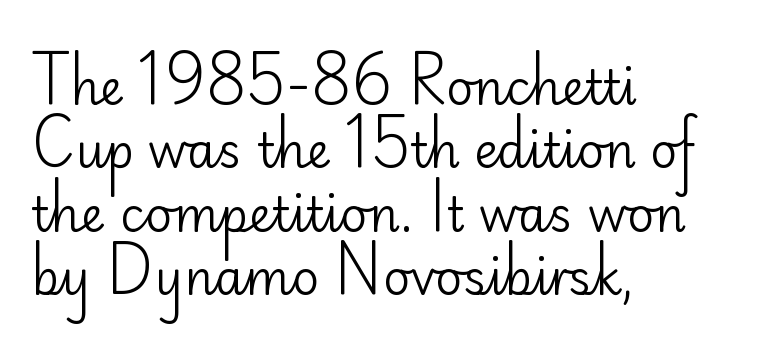
Does the copy run flush right? No — it runs flush left. This rendering employs a face without finishing strokes, i.e., a sans-serif. The designer left line spacing at the default. No extra ink here — the face is not bold.
